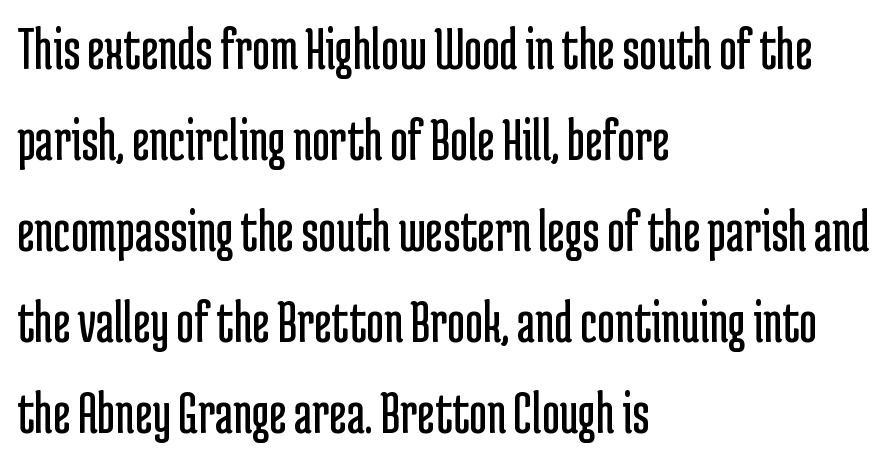
The face looks like a standard text weight, possibly lighter. Rule under the text: the space is simply empty. Italic: no, the glyphs are upright roman. Leading matches the norm, producing a regular column.
